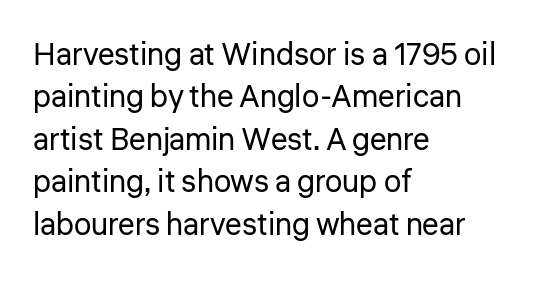
Q: Is the text bold? A: No.
Q: Is the text italic (slanted)? A: No, it is upright.
Q: Is the typeface a serif or a sans-serif typeface? A: Sans-serif.
Q: Is the text underlined? A: No.
Q: How is the paragraph aligned? A: Left-aligned.
Q: Is the spacing between letters normal or unusually wide? A: Normal.
Q: Is the spacing between lines tight, normal or loose? A: Normal.
Q: Width (condensed, normal, or wide)? A: Normal.
Q: Stroke contrast? A: Low.
Q: x-height? A: Medium.
Q: Monospaced? A: No.
